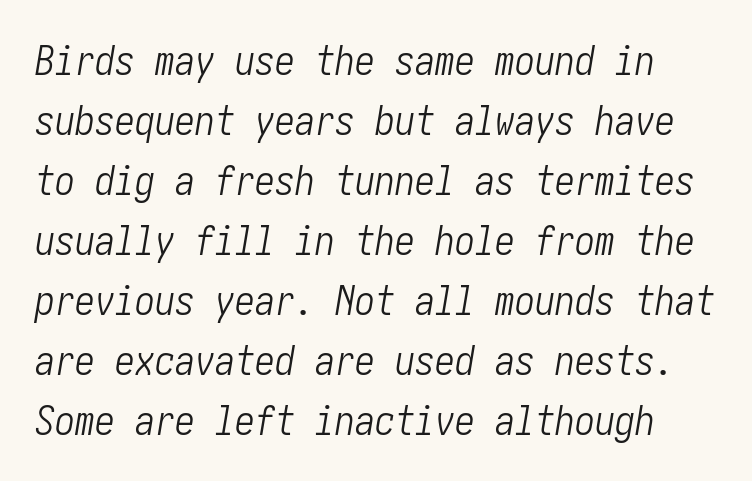
Q: Is the text bold? A: No.
Q: Is the text italic (slanted)? A: Yes, it leans right by about 10 degrees.
Q: Is the text underlined? A: No.
Q: Is the spacing between letters normal or unusually wide? A: Normal.
Q: Is the spacing between lines tight, normal or loose? A: Normal.
Q: Width (condensed, normal, or wide)? A: Condensed.
Q: Stroke contrast? A: Low.
Q: x-height? A: Medium.
